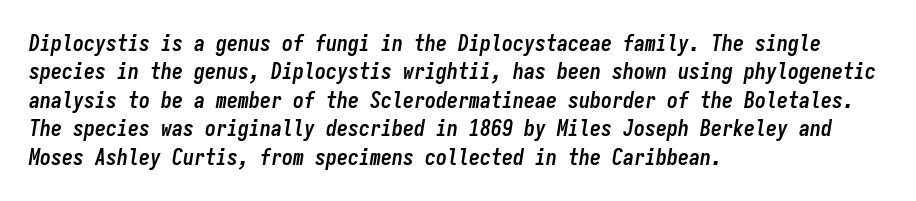
Q: Is the text bold? A: Yes.
Q: Is the text italic (slanted)? A: Yes, it leans right by about 9 degrees.
Q: Is the text underlined? A: No.
Q: How is the paragraph aligned? A: Left-aligned.
Q: Is the spacing between letters normal or unusually wide? A: Normal.
Q: Is the spacing between lines tight, normal or loose? A: Normal.
